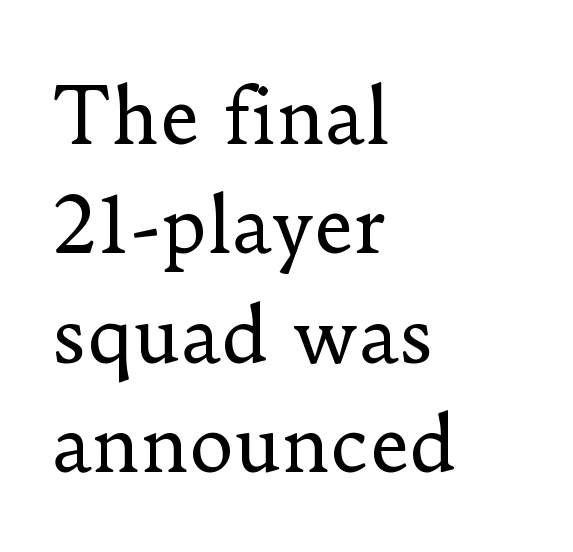
Q: Is the text bold? A: No.
Q: Is the text italic (slanted)? A: No, it is upright.
Q: Is the typeface a serif or a sans-serif typeface? A: Serif.
Q: Is the text underlined? A: No.
Q: How is the paragraph aligned? A: Left-aligned.
Q: Is the spacing between letters normal or unusually wide? A: Normal.
Q: Is the spacing between lines tight, normal or loose? A: Normal.
Q: Width (condensed, normal, or wide)? A: Normal.
Q: Stroke contrast? A: Low.
Q: x-height? A: Small.
Q: Monospaced? A: No.
